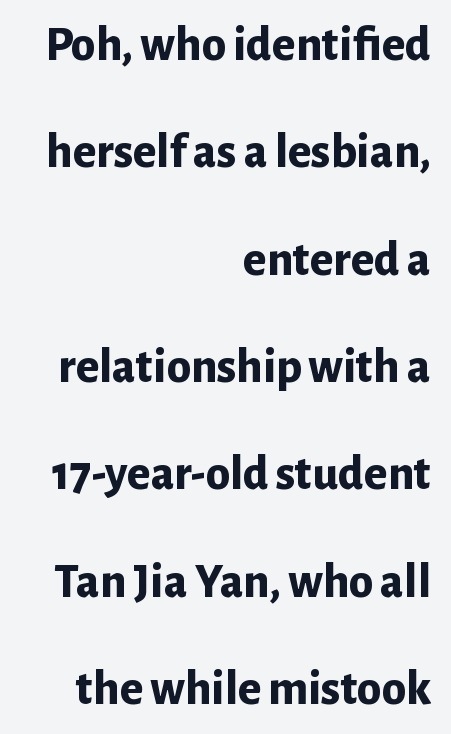
Q: Is the text bold? A: Yes.
Q: Is the text italic (slanted)? A: No, it is upright.
Q: Is the typeface a serif or a sans-serif typeface? A: Sans-serif.
Q: Is the text underlined? A: No.
Q: How is the paragraph aligned? A: Right-aligned.
Q: Is the spacing between letters normal or unusually wide? A: Normal.
Q: Is the spacing between lines tight, normal or loose? A: Loose.
Q: Width (condensed, normal, or wide)? A: Normal.
Q: Stroke contrast? A: Low.
Q: x-height? A: Medium.
Q: Monospaced? A: No.
